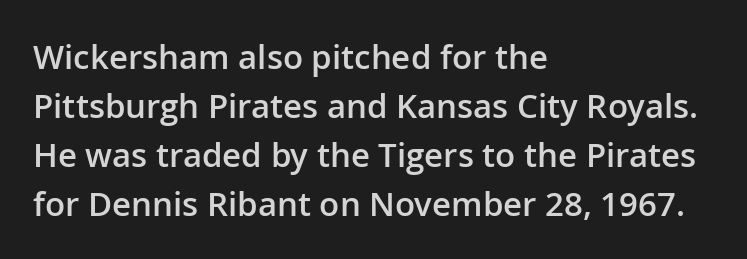
Compared with typical body copy, the letter spacing here is the same. Horizontal bands of white between lines are of average thickness. Posture: upright roman. What kind of face is this? One without serifs — a sans. Stroke thickness is moderately raised; the sample reads as semibold. Left-aligned paragraph, ragged on the right.
